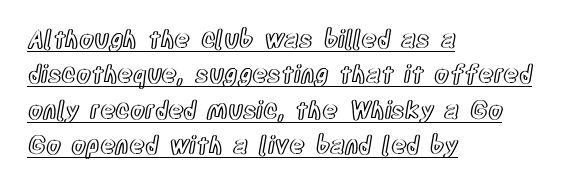
The image shows 24 px text type; set left-aligned, normal line spacing (1.47x), normal letter spacing, underlined.
